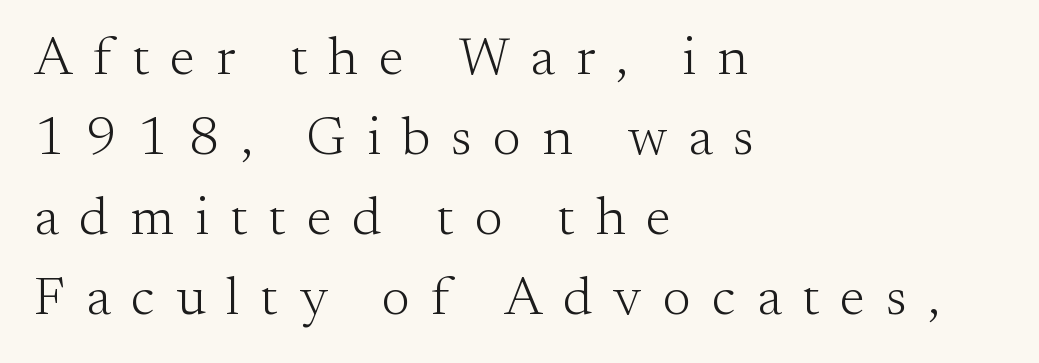
{"serif": "yes", "italic": "no", "bold": "no", "weight": "light", "width": "normal", "stroke_contrast": "medium", "x_height": "small", "monospaced": "no", "underline": "no", "align": "left", "line_spacing": "normal", "line_spacing_ratio": 1.48, "letter_spacing": "wide", "letter_spacing_em": 0.39, "glyph_px": 54}
